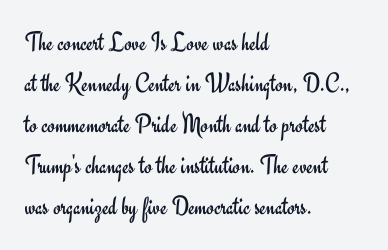
The image shows 27 px text type; set left-aligned, normal line spacing (1.52x), normal letter spacing, not underlined.
